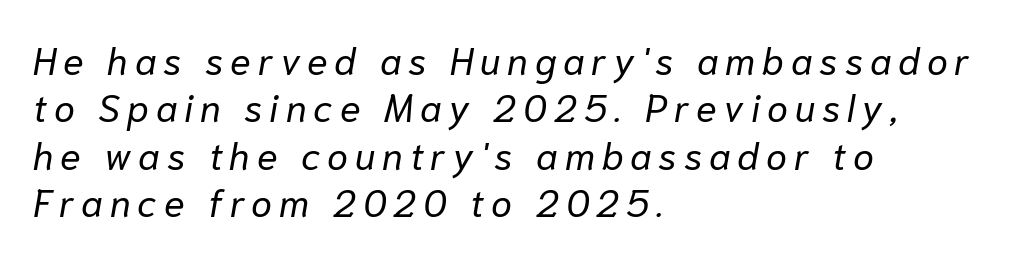
Q: Is the text bold? A: No.
Q: Is the text italic (slanted)? A: Yes, it leans right by about 10 degrees.
Q: Is the text underlined? A: No.
Q: How is the paragraph aligned? A: Left-aligned.
Q: Is the spacing between lines tight, normal or loose? A: Normal.
Q: Width (condensed, normal, or wide)? A: Normal.
Q: Stroke contrast? A: Low.
Q: x-height? A: Medium.
Q: Monospaced? A: No.
